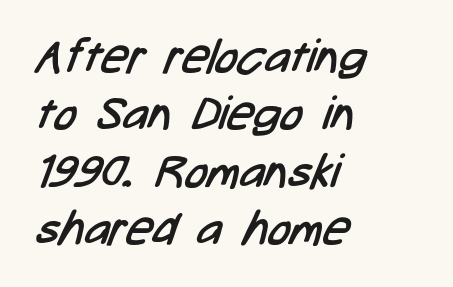
Q: Is the text bold? A: No.
Q: Is the typeface a serif or a sans-serif typeface? A: Sans-serif.
Q: Is the text underlined? A: No.
Q: How is the paragraph aligned? A: Left-aligned.
Q: Is the spacing between letters normal or unusually wide? A: Normal.
Q: Width (condensed, normal, or wide)? A: Condensed.
Q: Stroke contrast? A: Low.
Q: x-height? A: Medium.
Q: Monospaced? A: No.
